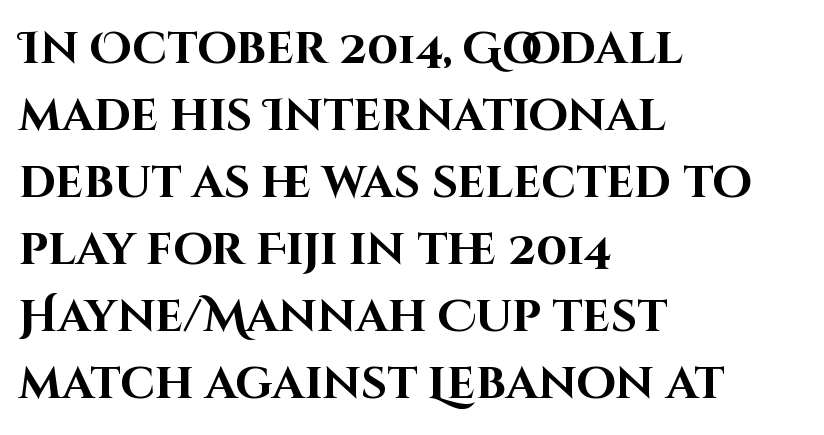
Font category for this specimen: sans-serif. Proportional: the letters do not fall into vertical columns. Spacing between characters is what you'd get straight out of the box. The passage is arranged the way most books set body copy — flush left. No italicization has been applied; the sample stays upright. What weight is shown? A full bold with thick strokes.
